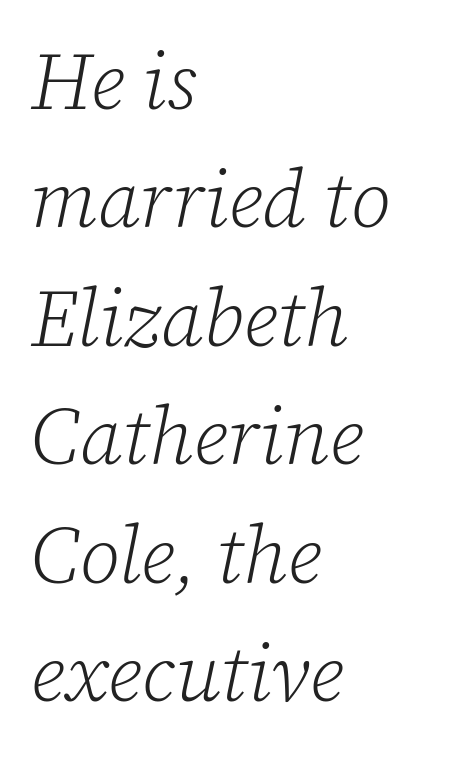
You could not count columns in this text — the font is proportionally spaced. Is the stroke heavy? The answer is a plain regular-or-lighter. The passage shown is typeset with a serif family. Each new line begins a customary step beneath the previous one. The typography opts for an oblique posture over an upright one.
